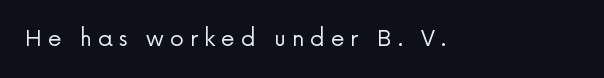
{"italic": "no", "bold": "no", "underline": "no", "letter_spacing": "wide", "letter_spacing_em": 0.27, "glyph_px": 22}
